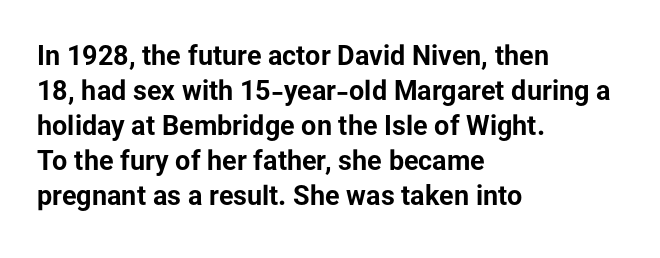
Is there much room between lines? A standard amount, neither cramped nor airy. Emphasis by weight is at full strength: bold. Each word holds together tightly as a unit, with standard inter-letter gaps. Rule under the text: the space is simply empty. Style check: upright. Does the copy run flush right? No — it runs flush left.
